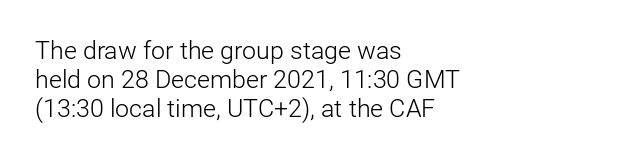
The image shows 25 px text type, upright; set left-aligned, line spacing 1.17x, normal letter spacing, not underlined.
